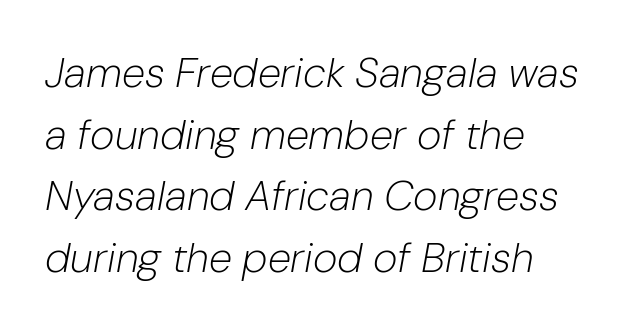
The image shows 42 px light type, italic (leaning right); set left-aligned, normal line spacing (1.47x), normal letter spacing, not underlined; low stroke contrast and a medium x-height.
